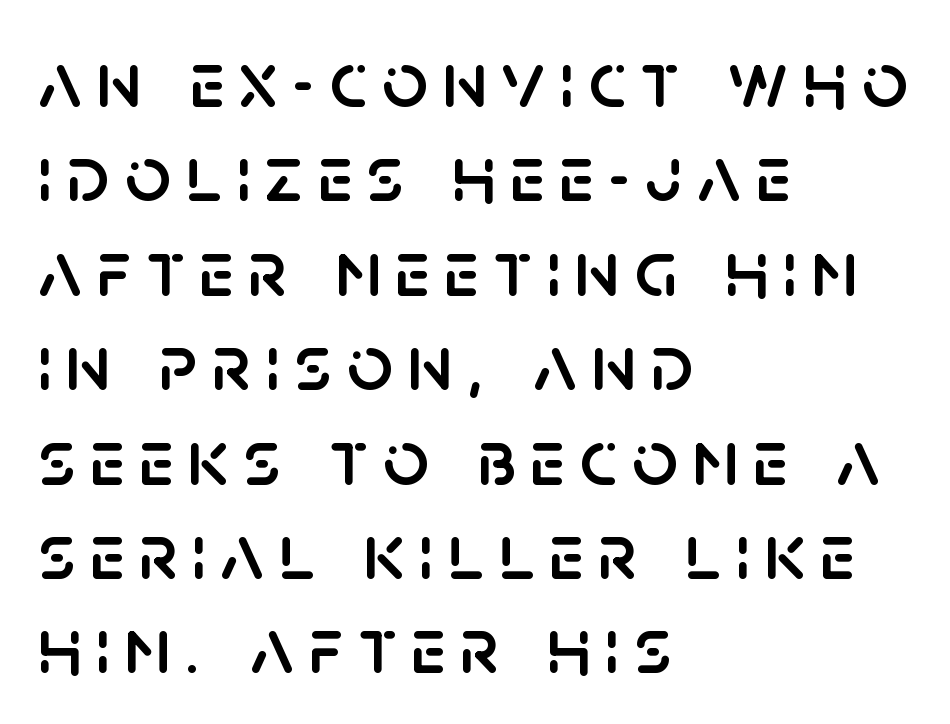
The image shows 80 px sans-serif type, upright; set left-aligned, line spacing 1.18x, not underlined; low stroke contrast and a large x-height.
